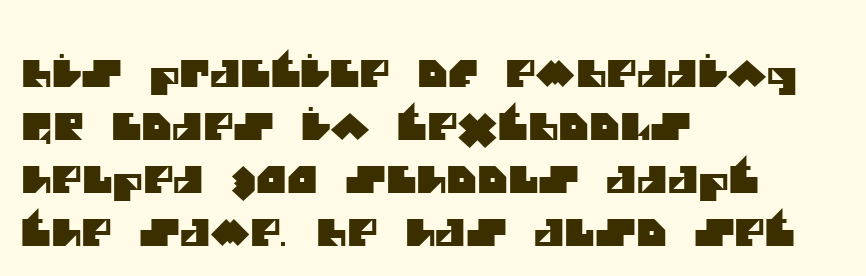
Q: Is the typeface a serif or a sans-serif typeface? A: Sans-serif.
Q: Is the text underlined? A: No.
Q: How is the paragraph aligned? A: Left-aligned.
Q: Is the spacing between letters normal or unusually wide? A: Normal.
Q: Is the spacing between lines tight, normal or loose? A: Normal.
Q: Width (condensed, normal, or wide)? A: Normal.
Q: Stroke contrast? A: Medium.
Q: x-height? A: Large.
Q: Monospaced? A: No.
